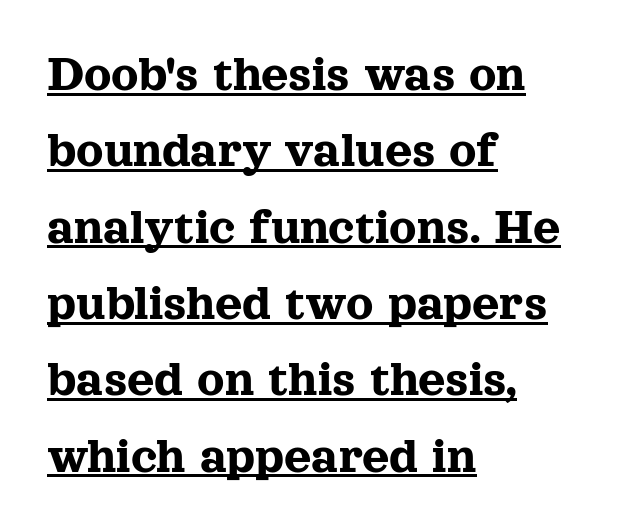
The image shows 53 px serif type, upright; set left-aligned, normal line spacing (1.44x), normal letter spacing, underlined; a medium x-height.
